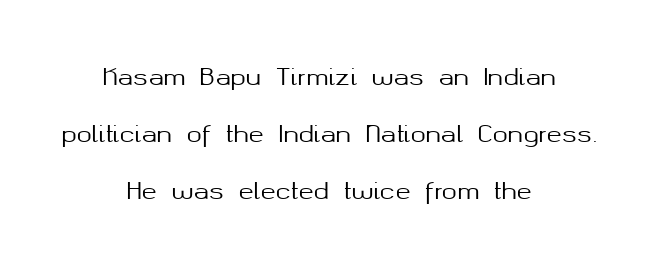
{"italic": "no", "underline": "no", "align": "center", "line_spacing": "loose", "line_spacing_ratio": 2.48, "letter_spacing": "normal", "letter_spacing_em": 0.0, "glyph_px": 23}
